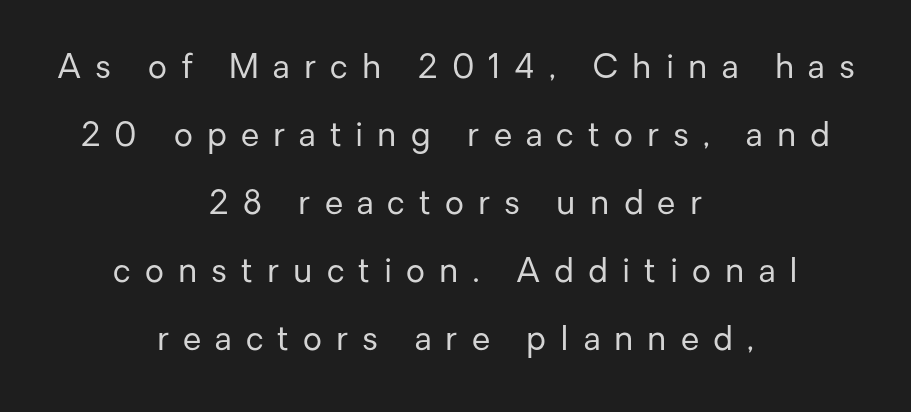
The image shows 33 px regular-weight sans-serif type, upright; set centered, loose line spacing (2.06x), unusually wide letter spacing (+0.43 em), not underlined; low stroke contrast and a medium x-height.
